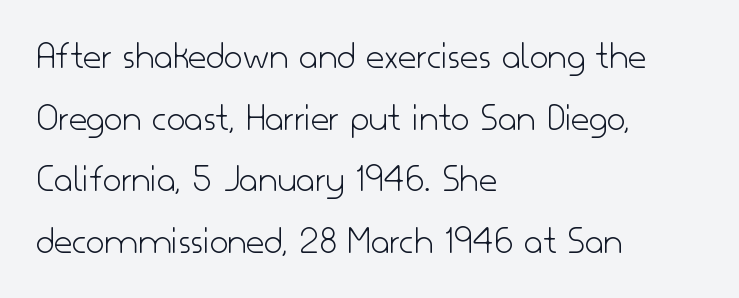
Q: Is the text bold? A: No.
Q: Is the text italic (slanted)? A: No, it is upright.
Q: Is the typeface a serif or a sans-serif typeface? A: Sans-serif.
Q: Is the text underlined? A: No.
Q: How is the paragraph aligned? A: Left-aligned.
Q: Is the spacing between letters normal or unusually wide? A: Normal.
Q: Is the spacing between lines tight, normal or loose? A: Normal.
Q: Width (condensed, normal, or wide)? A: Normal.
Q: Stroke contrast? A: Low.
Q: x-height? A: Small.
Q: Monospaced? A: No.
